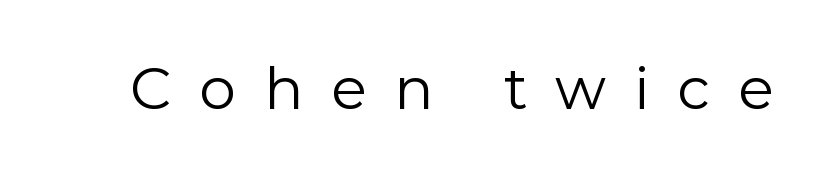
Q: Is the text bold? A: No.
Q: Is the text italic (slanted)? A: No, it is upright.
Q: Is the typeface a serif or a sans-serif typeface? A: Sans-serif.
Q: Is the text underlined? A: No.
Q: Is the spacing between letters normal or unusually wide? A: Unusually wide.
Q: Width (condensed, normal, or wide)? A: Normal.
Q: Stroke contrast? A: Low.
Q: x-height? A: Medium.
Q: Monospaced? A: No.
